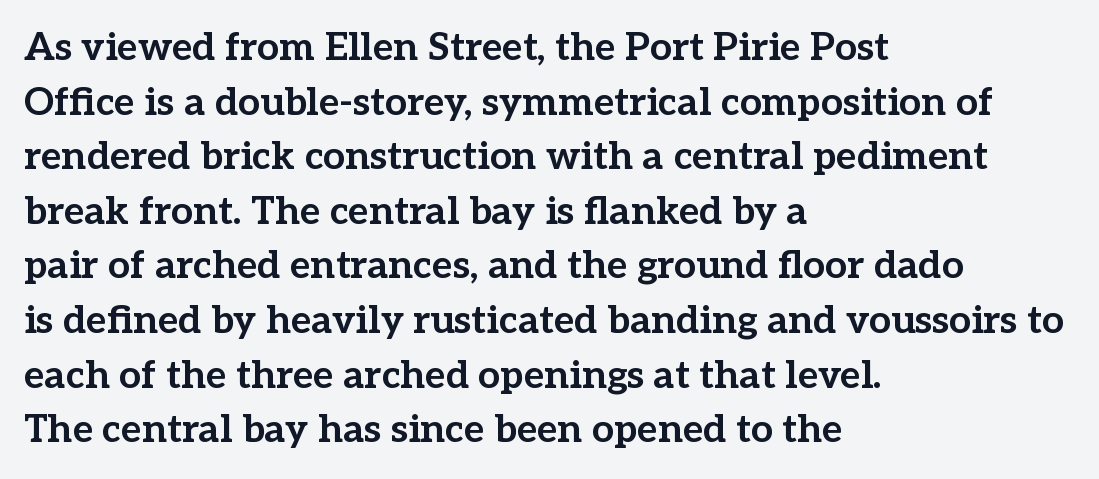
The image shows 39 px bold serif type, upright; set left-aligned, normal line spacing (1.4x), normal letter spacing, not underlined; low stroke contrast and a medium x-height.
